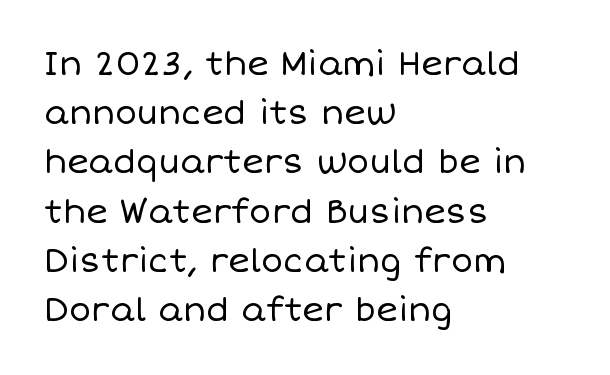
Q: Is the text bold? A: No.
Q: Is the text italic (slanted)? A: No, it is upright.
Q: Is the text underlined? A: No.
Q: How is the paragraph aligned? A: Left-aligned.
Q: Is the spacing between letters normal or unusually wide? A: Normal.
Q: Is the spacing between lines tight, normal or loose? A: Normal.
Q: Width (condensed, normal, or wide)? A: Normal.
Q: Stroke contrast? A: Low.
Q: x-height? A: Large.
Q: Monospaced? A: No.
